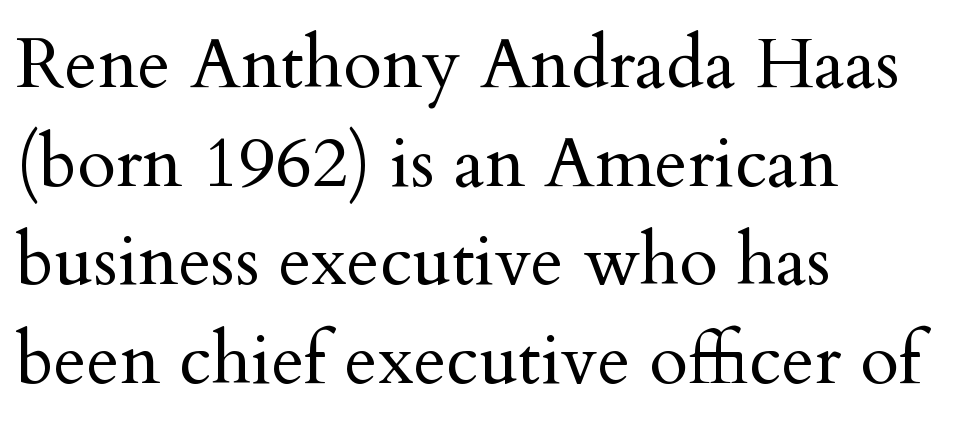
{"serif": "yes", "italic": "no", "bold": "no", "weight": "regular", "width": "normal", "stroke_contrast": "medium", "x_height": "small", "monospaced": "no", "underline": "no", "align": "left", "line_spacing": "normal", "line_spacing_ratio": 1.39, "letter_spacing": "normal", "letter_spacing_em": 0.0, "glyph_px": 71}
